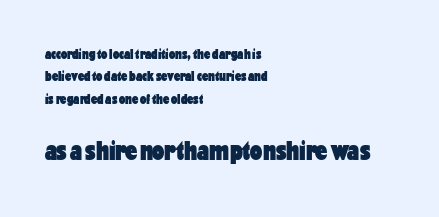
Q: Is the text bold? A: Yes.
Q: Is the text italic (slanted)? A: No, it is upright.
Q: Is the text underlined? A: No.
Q: How is the paragraph aligned? A: Left-aligned.
Q: Is the spacing between letters normal or unusually wide? A: Normal.
Q: Is the spacing between lines tight, normal or loose? A: Normal.
Q: Which block of text is set in a larger size, the first (top) or the second (bottom)? A: The second (bottom) one.
